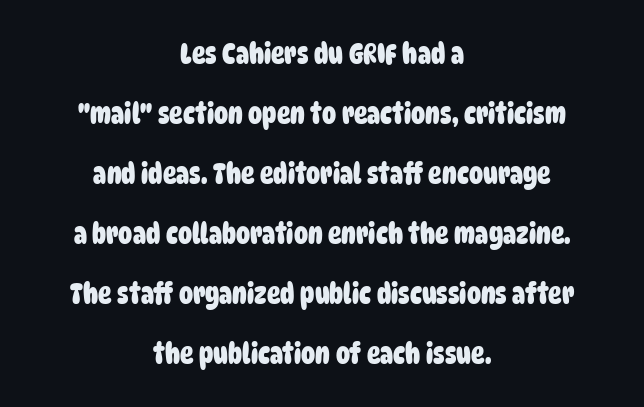
{"serif": "no", "bold": "yes", "weight": "heavy", "width": "condensed", "stroke_contrast": "low", "x_height": "large", "monospaced": "no", "underline": "no", "align": "center", "line_spacing": "loose", "line_spacing_ratio": 2.14, "letter_spacing": "normal", "letter_spacing_em": 0.0, "glyph_px": 28}
